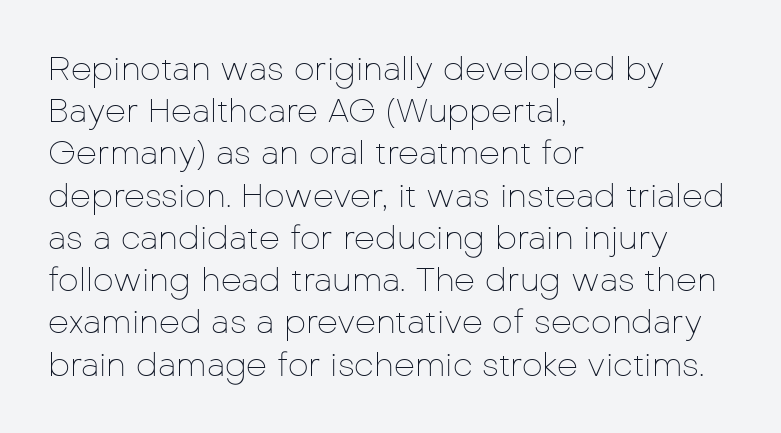
{"serif": "no", "italic": "no", "bold": "no", "weight": "thin", "width": "normal", "stroke_contrast": "low", "x_height": "medium", "monospaced": "no", "underline": "no", "align": "left", "line_spacing": "normal", "line_spacing_ratio": 1.28, "letter_spacing": "normal", "letter_spacing_em": 0.0, "glyph_px": 33}
